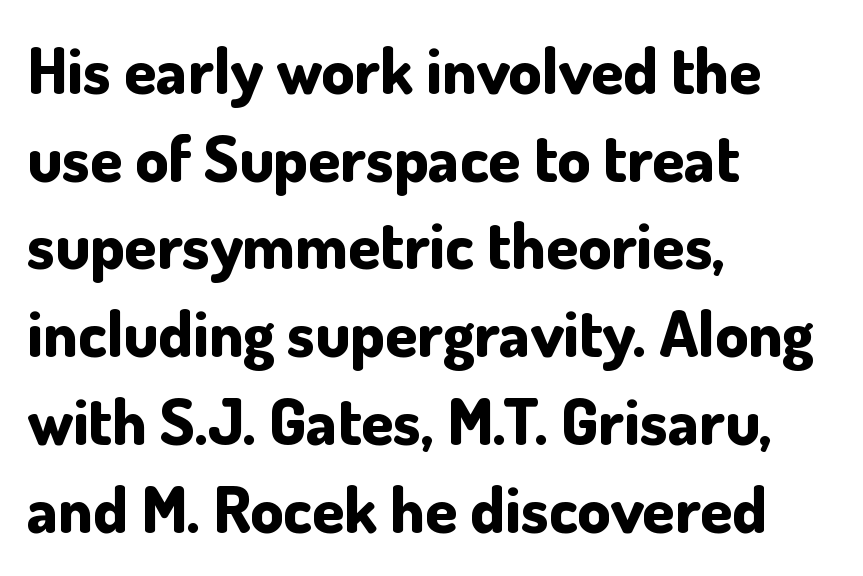
Q: Is the text bold? A: Yes.
Q: Is the text italic (slanted)? A: No, it is upright.
Q: Is the typeface a serif or a sans-serif typeface? A: Sans-serif.
Q: Is the text underlined? A: No.
Q: How is the paragraph aligned? A: Left-aligned.
Q: Is the spacing between letters normal or unusually wide? A: Normal.
Q: Is the spacing between lines tight, normal or loose? A: Normal.
Q: Width (condensed, normal, or wide)? A: Normal.
Q: Stroke contrast? A: Low.
Q: x-height? A: Small.
Q: Monospaced? A: No.
